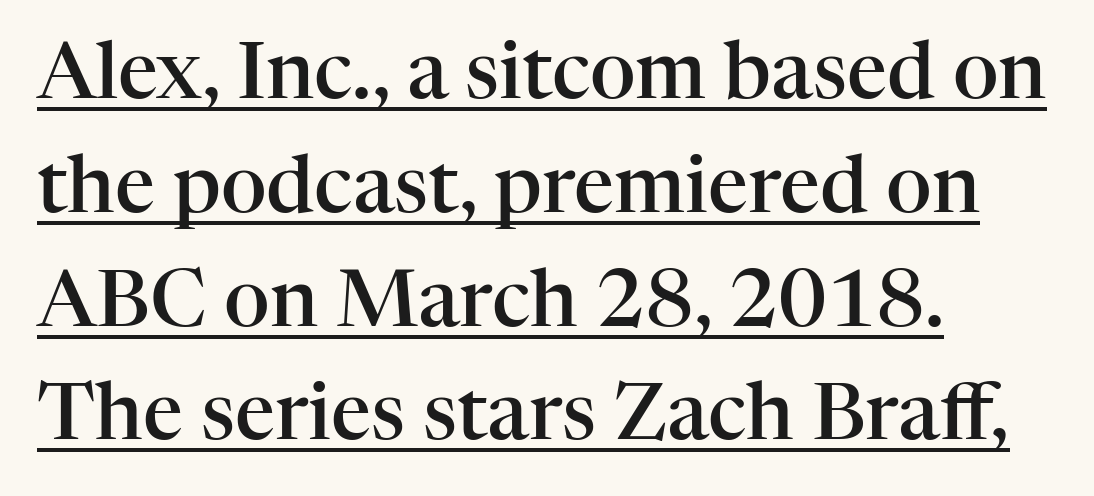
The face used here is proportionally spaced, like ordinary book or web type. Nope, not italic — everything's standing straight. This rendering uses left alignment, leaving the right contour irregular. Is the letter spacing exaggerated? No — it looks like the ordinary default. A bit beefed up — I'd call it semibold rather than bold. You can see a thin bar hugging the bottom of the glyphs.
